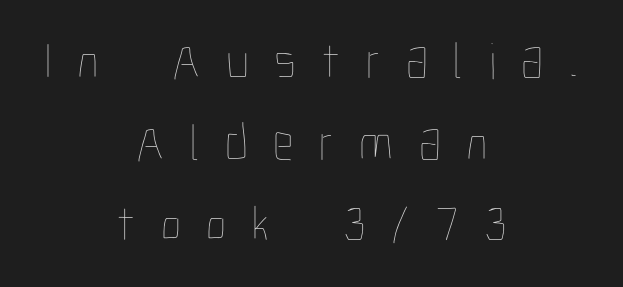
{"italic": "no", "bold": "no", "weight": "thin", "width": "condensed", "stroke_contrast": "low", "x_height": "medium", "monospaced": "no", "underline": "no", "align": "center", "line_spacing": "normal", "line_spacing_ratio": 1.57, "letter_spacing": "wide", "letter_spacing_em": 0.49, "glyph_px": 52}
